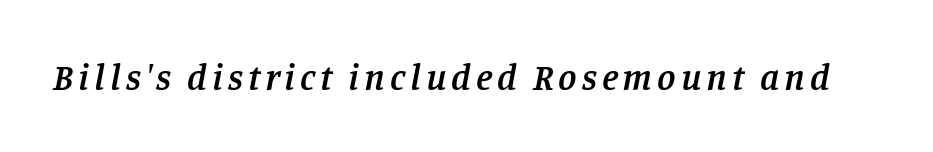
{"serif": "yes", "italic": "yes", "lean": "right", "slant_degrees": 11, "bold": "semi", "weight": "semibold", "width": "normal", "stroke_contrast": "low", "x_height": "large", "monospaced": "no", "underline": "no", "glyph_px": 37}
